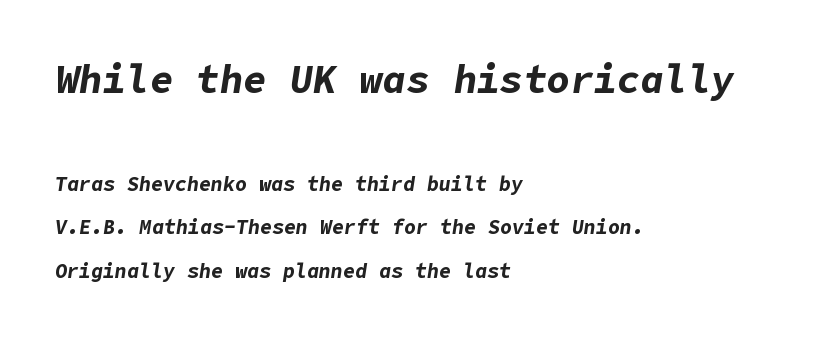
Q: Is the text bold? A: Yes.
Q: Is the text italic (slanted)? A: Yes, it leans right by about 9 degrees.
Q: Is the text underlined? A: No.
Q: How is the paragraph aligned? A: Left-aligned.
Q: Is the spacing between letters normal or unusually wide? A: Normal.
Q: Is the spacing between lines tight, normal or loose? A: Loose.
Q: Which block of text is set in a larger size, the first (top) or the second (bottom)? A: The first (top) one.
Q: Width (condensed, normal, or wide)? A: Normal.
Q: Stroke contrast? A: Low.
Q: x-height? A: Medium.
